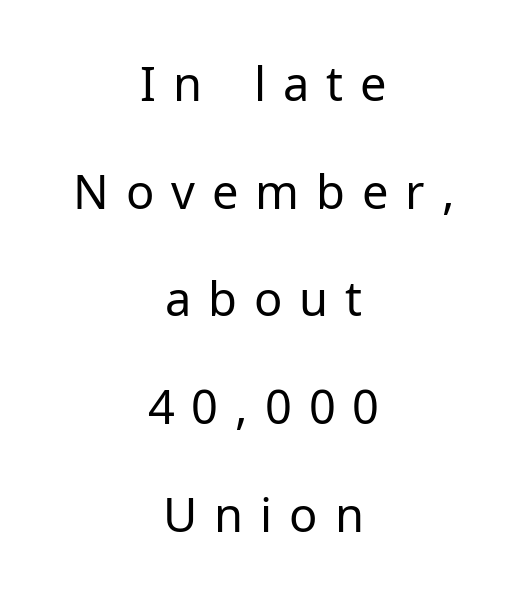
Style check: upright. The type is letterspaced generously, with wide tracking. To sum up the face: it is a sans, with no serifs. A great deal of white space separates one row of letters from the next. Note the varied advance widths — an 'i' is clearly narrower than an 'm'. Honestly, there is no underline to notice here at all.
